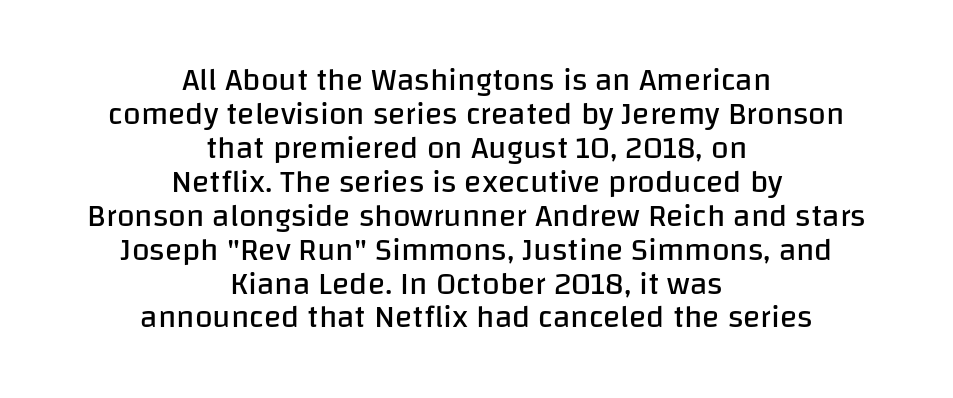
The image shows 32 px regular-weight sans-serif type, upright; set centered, tight line spacing (1.06x), normal letter spacing, not underlined; low stroke contrast and a large x-height.
